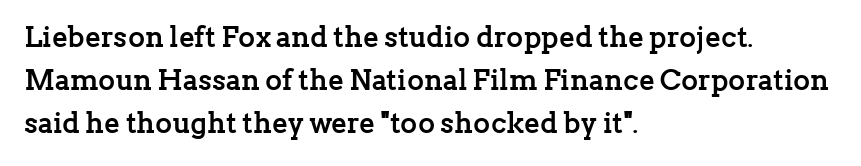
Yep, those are serifs on the letters. In CSS terms this would be text-align: left. How heavy is the stroke? Heavy — this is a bold. Check the space under the baseline: it is left empty. The letters sit at their default tracking, neither squeezed nor spread.
